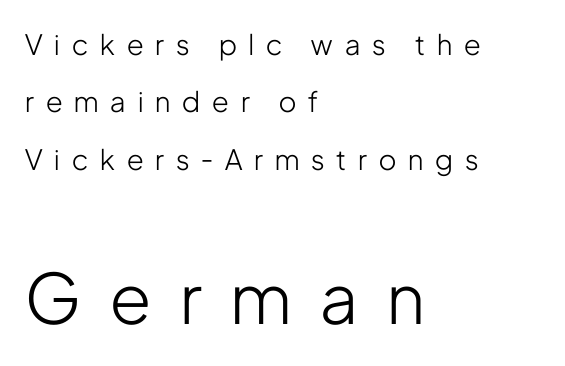
Q: Is the text bold? A: No.
Q: Is the text italic (slanted)? A: No, it is upright.
Q: Is the typeface a serif or a sans-serif typeface? A: Sans-serif.
Q: Is the text underlined? A: No.
Q: How is the paragraph aligned? A: Left-aligned.
Q: Is the spacing between letters normal or unusually wide? A: Unusually wide.
Q: Is the spacing between lines tight, normal or loose? A: Loose.
Q: Which block of text is set in a larger size, the first (top) or the second (bottom)? A: The second (bottom) one.
Q: Width (condensed, normal, or wide)? A: Condensed.
Q: Stroke contrast? A: Low.
Q: x-height? A: Medium.
Q: Monospaced? A: No.
